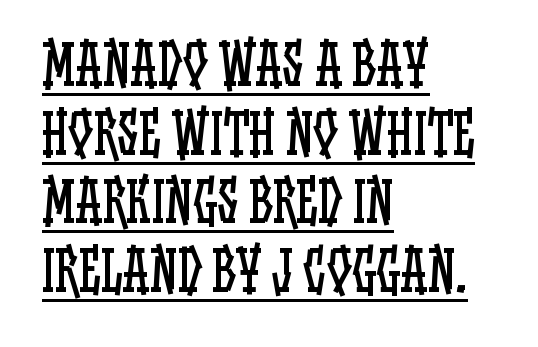
Q: Is the text bold? A: No.
Q: Is the text italic (slanted)? A: No, it is upright.
Q: Is the text underlined? A: Yes.
Q: How is the paragraph aligned? A: Left-aligned.
Q: Is the spacing between letters normal or unusually wide? A: Normal.
Q: Is the spacing between lines tight, normal or loose? A: Normal.
Q: Width (condensed, normal, or wide)? A: Condensed.
Q: Stroke contrast? A: Low.
Q: x-height? A: Large.
Q: Monospaced? A: No.
